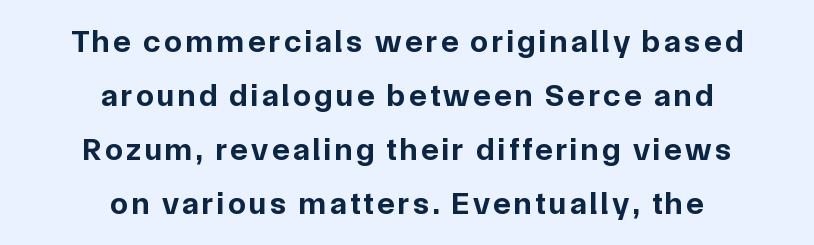
Q: Is the text bold? A: Yes.
Q: Is the text italic (slanted)? A: No, it is upright.
Q: Is the typeface a serif or a sans-serif typeface? A: Sans-serif.
Q: Is the text underlined? A: No.
Q: How is the paragraph aligned? A: Centered.
Q: Is the spacing between lines tight, normal or loose? A: Normal.
Q: Width (condensed, normal, or wide)? A: Normal.
Q: Stroke contrast? A: Low.
Q: x-height? A: Medium.
Q: Monospaced? A: No.
